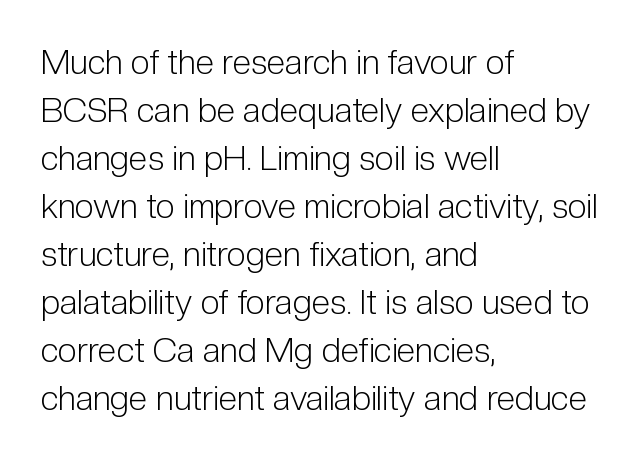
The image shows 34 px light, condensed sans-serif type, upright; set left-aligned, normal line spacing (1.41x), normal letter spacing, not underlined; low stroke contrast and a medium x-height.
